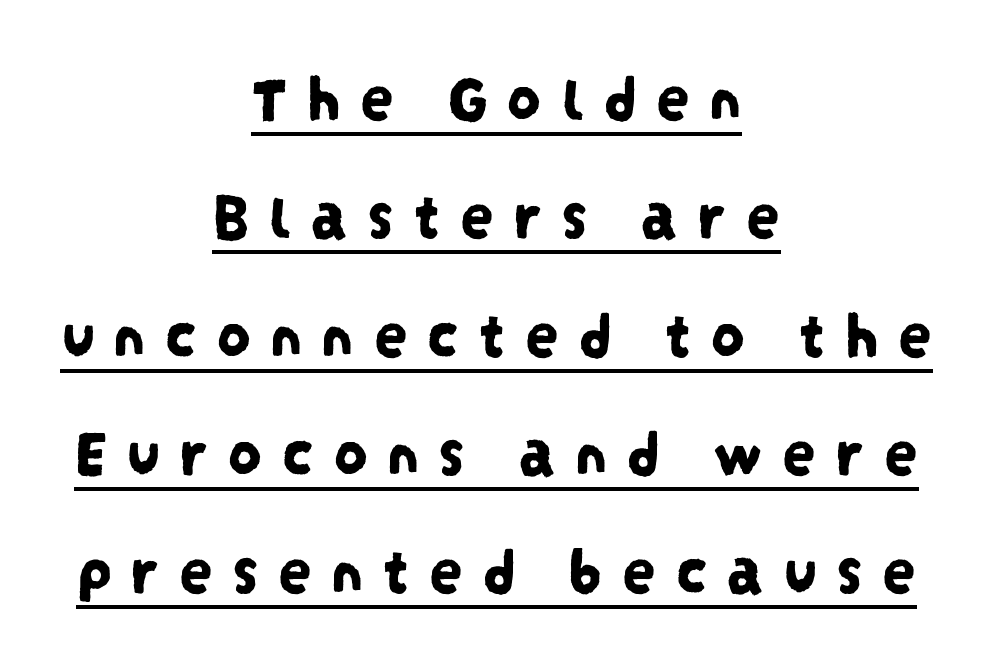
{"serif": "no", "width": "condensed", "stroke_contrast": "low", "x_height": "large", "monospaced": "no", "underline": "yes", "align": "center", "line_spacing_ratio": 1.74, "letter_spacing": "wide", "letter_spacing_em": 0.27, "glyph_px": 68}
